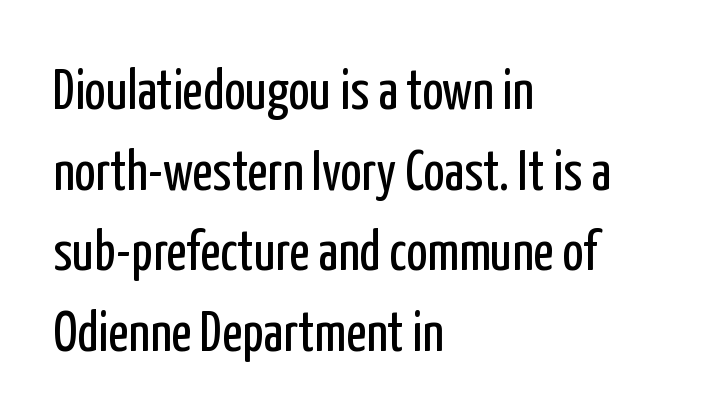
{"serif": "no", "italic": "no", "bold": "no", "weight": "regular", "width": "condensed", "stroke_contrast": "low", "x_height": "medium", "monospaced": "no", "underline": "no", "align": "left", "line_spacing": "normal", "line_spacing_ratio": 1.44, "letter_spacing": "normal", "letter_spacing_em": 0.0, "glyph_px": 56}
